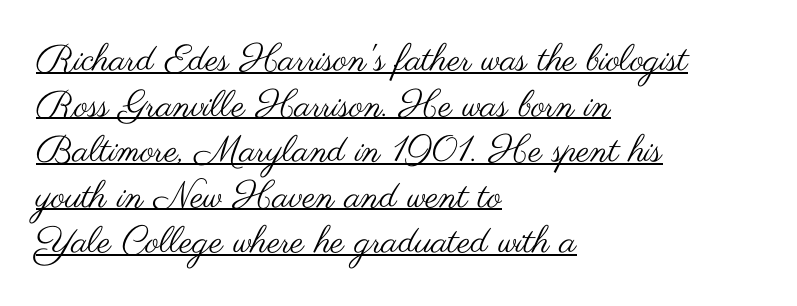
The rendering keeps characters at their native spacing. Font category for this specimen: sans-serif. Weight: in the light-to-regular range. Compared with a centered layout, this one pins lines to the left instead. Proportional: the letters do not fall into vertical columns.
